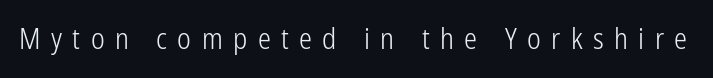
Q: Is the text bold? A: No.
Q: Is the text italic (slanted)? A: No, it is upright.
Q: Is the typeface a serif or a sans-serif typeface? A: Sans-serif.
Q: Is the text underlined? A: No.
Q: Is the spacing between letters normal or unusually wide? A: Unusually wide.
Q: Width (condensed, normal, or wide)? A: Condensed.
Q: Stroke contrast? A: Low.
Q: x-height? A: Medium.
Q: Monospaced? A: No.
